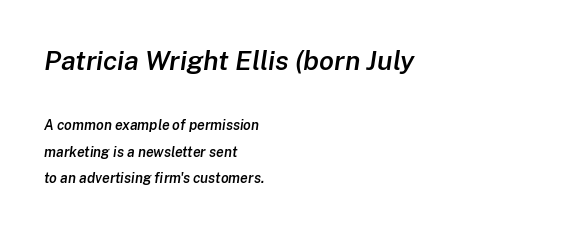
Q: Is the text bold? A: Semi-bold.
Q: Is the text italic (slanted)? A: Yes, it leans right by about 8 degrees.
Q: Is the text underlined? A: No.
Q: How is the paragraph aligned? A: Left-aligned.
Q: Is the spacing between letters normal or unusually wide? A: Normal.
Q: Which block of text is set in a larger size, the first (top) or the second (bottom)? A: The first (top) one.
